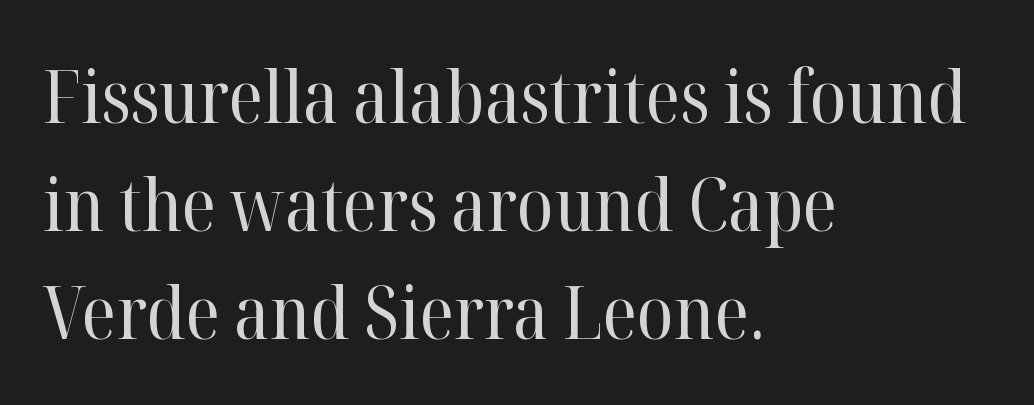
{"serif": "yes", "italic": "no", "bold": "no", "weight": "regular", "width": "normal", "stroke_contrast": "high", "x_height": "medium", "monospaced": "no", "underline": "no", "align": "left", "line_spacing": "normal", "line_spacing_ratio": 1.46, "letter_spacing": "normal", "letter_spacing_em": 0.0, "glyph_px": 74}
